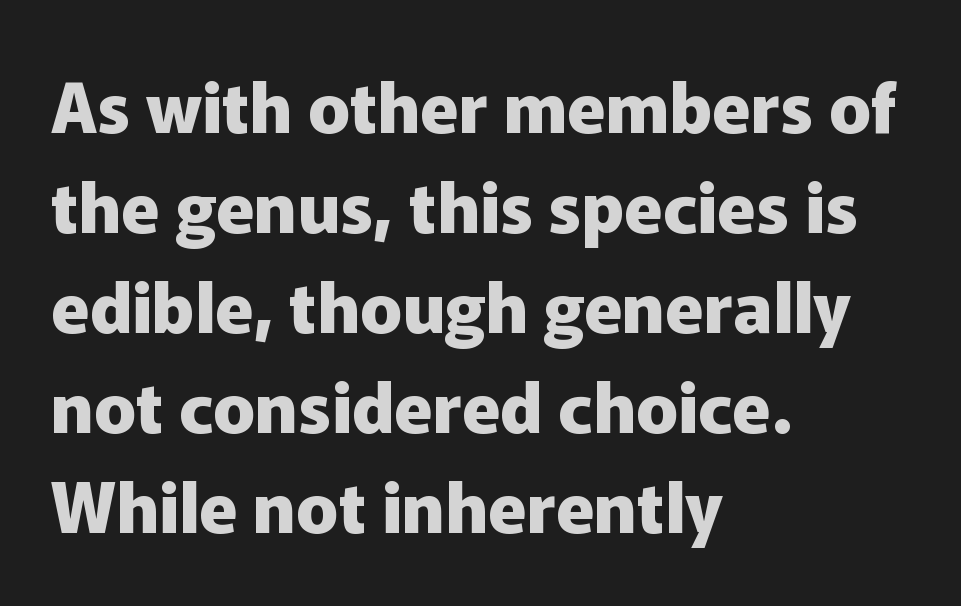
The image shows 70 px heavy sans-serif type, upright; set left-aligned, normal line spacing (1.43x), normal letter spacing, not underlined; low stroke contrast and a medium x-height.
